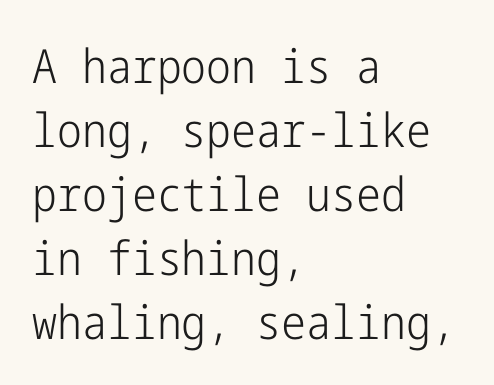
{"serif": "no", "italic": "no", "bold": "no", "weight": "light", "width": "condensed", "stroke_contrast": "low", "x_height": "medium", "underline": "no", "align": "left", "line_spacing": "normal", "line_spacing_ratio": 1.36, "letter_spacing": "normal", "letter_spacing_em": 0.0, "glyph_px": 47}
